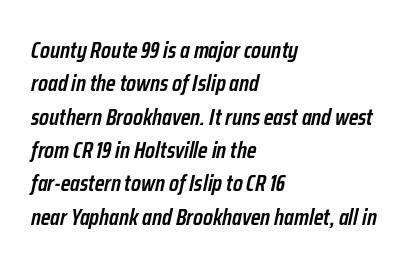
The image shows 23 px text type, italic (leaning right); set left-aligned, normal line spacing (1.45x), normal letter spacing, not underlined.
